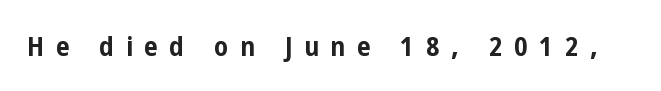
The image shows 27 px bold type, upright; set unusually wide letter spacing (+0.43 em), not underlined.
